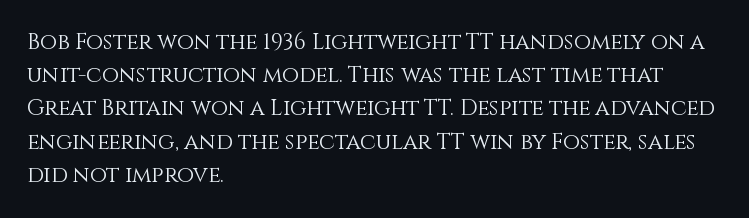
Tall strokes in this sample are plumb rather than angled. Weight: regular or lighter. Tracking value appears to be zero — textbook default spacing. The passage shown stacks its lines at a standard gap. The lines in this sample share a left origin and differ only in where they stop. Anything drawn beneath the words? Only blank space.
